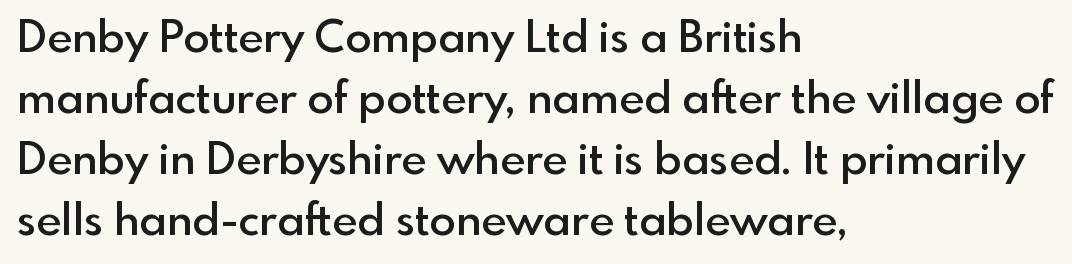
The image shows 44 px semibold sans-serif type, upright; set left-aligned, normal line spacing (1.39x), normal letter spacing, not underlined; a small x-height.
